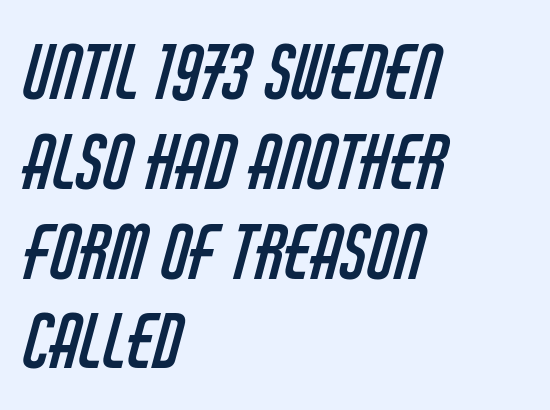
{"serif": "no", "bold": "no", "weight": "regular", "width": "condensed", "stroke_contrast": "low", "x_height": "large", "monospaced": "no", "underline": "no", "align": "left", "line_spacing_ratio": 1.23, "letter_spacing": "normal", "letter_spacing_em": 0.0, "glyph_px": 73}
